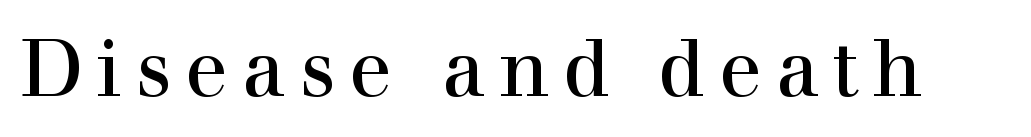
Q: Is the text italic (slanted)? A: No, it is upright.
Q: Is the typeface a serif or a sans-serif typeface? A: Serif.
Q: Is the text underlined? A: No.
Q: Width (condensed, normal, or wide)? A: Normal.
Q: x-height? A: Medium.
Q: Monospaced? A: No.
